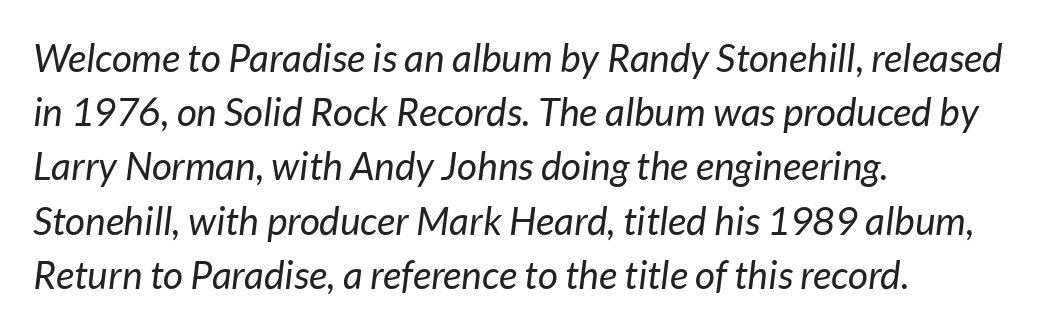
The image shows 39 px regular-weight type, italic (leaning right); set left-aligned, normal line spacing (1.39x), normal letter spacing, not underlined; low stroke contrast and a medium x-height.
